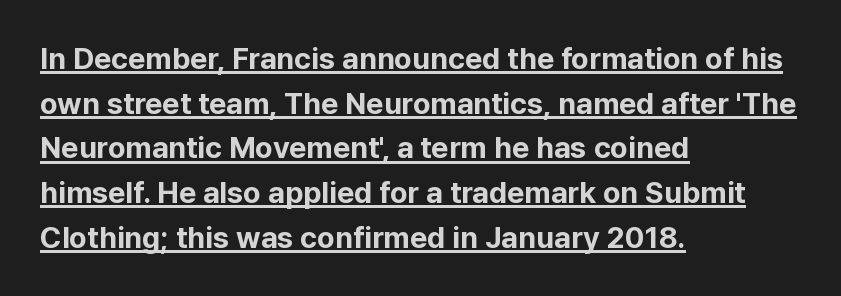
{"serif": "no", "italic": "no", "bold": "yes", "weight": "bold", "width": "normal", "stroke_contrast": "low", "x_height": "medium", "monospaced": "no", "underline": "yes", "align": "left", "line_spacing": "normal", "line_spacing_ratio": 1.49, "letter_spacing": "normal", "letter_spacing_em": 0.0, "glyph_px": 30}
